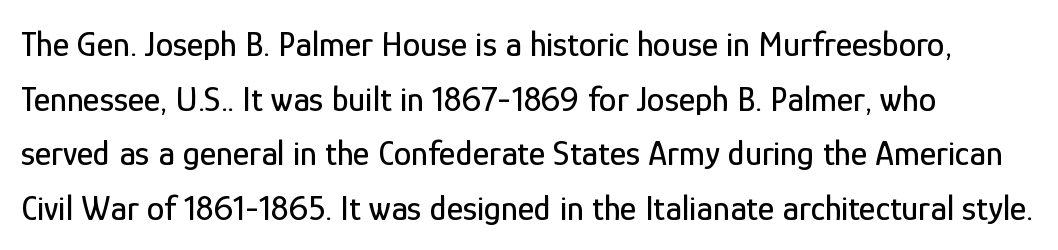
{"serif": "no", "italic": "no", "width": "condensed", "stroke_contrast": "low", "x_height": "medium", "monospaced": "no", "underline": "no", "line_spacing": "normal", "line_spacing_ratio": 1.56, "letter_spacing": "normal", "letter_spacing_em": 0.0, "glyph_px": 35}
